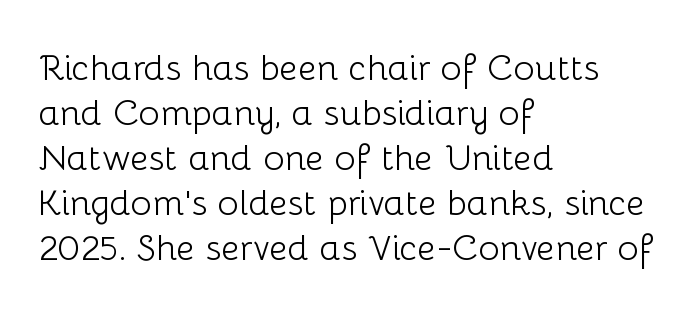
{"serif": "no", "italic": "no", "bold": "no", "weight": "light", "width": "normal", "stroke_contrast": "low", "x_height": "medium", "monospaced": "no", "underline": "no", "align": "left", "line_spacing": "normal", "line_spacing_ratio": 1.25, "letter_spacing": "normal", "letter_spacing_em": 0.0, "glyph_px": 36}
